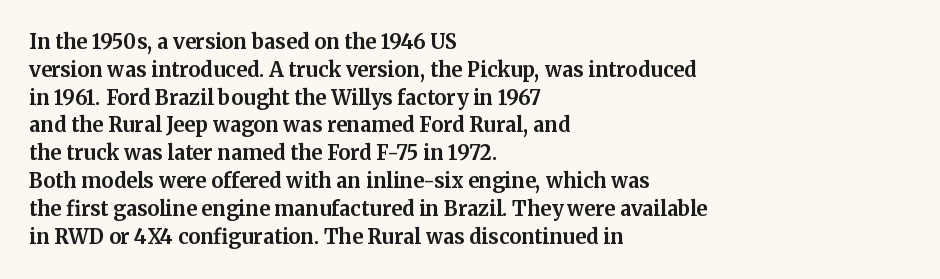
Q: Is the text bold? A: Yes.
Q: Is the text italic (slanted)? A: No, it is upright.
Q: Is the text underlined? A: No.
Q: How is the paragraph aligned? A: Left-aligned.
Q: Is the spacing between letters normal or unusually wide? A: Normal.
Q: Is the spacing between lines tight, normal or loose? A: Normal.
